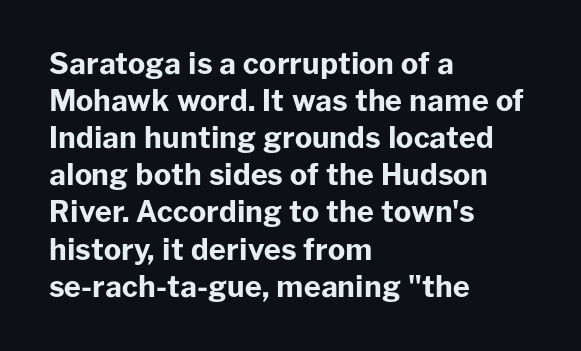
Words appear dense and cohesive because spacing is normal. The rendering anchors every line to the left-hand side. Typographically, this falls in the sans-serif category. Lines of text with bare space underneath. When letters stand straight like this, we call the style roman or upright. Students, observe: this is what conventionally led text looks like.
